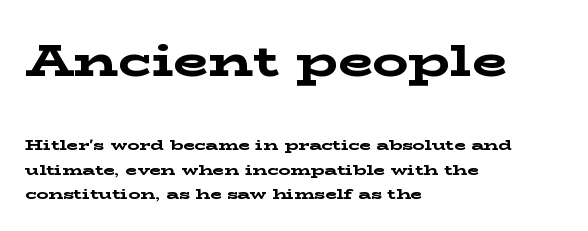
Q: Is the text bold? A: Yes.
Q: Is the text italic (slanted)? A: No, it is upright.
Q: Is the typeface a serif or a sans-serif typeface? A: Serif.
Q: Is the text underlined? A: No.
Q: How is the paragraph aligned? A: Left-aligned.
Q: Is the spacing between letters normal or unusually wide? A: Normal.
Q: Is the spacing between lines tight, normal or loose? A: Normal.
Q: Which block of text is set in a larger size, the first (top) or the second (bottom)? A: The first (top) one.
Q: Width (condensed, normal, or wide)? A: Wide.
Q: Stroke contrast? A: Low.
Q: x-height? A: Medium.
Q: Monospaced? A: No.
